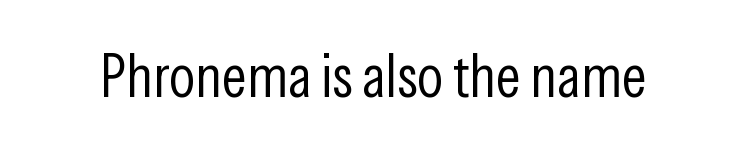
Q: Is the text bold? A: No.
Q: Is the text italic (slanted)? A: No, it is upright.
Q: Is the typeface a serif or a sans-serif typeface? A: Sans-serif.
Q: Is the text underlined? A: No.
Q: Is the spacing between letters normal or unusually wide? A: Normal.
Q: Width (condensed, normal, or wide)? A: Condensed.
Q: Stroke contrast? A: Low.
Q: x-height? A: Medium.
Q: Monospaced? A: No.
